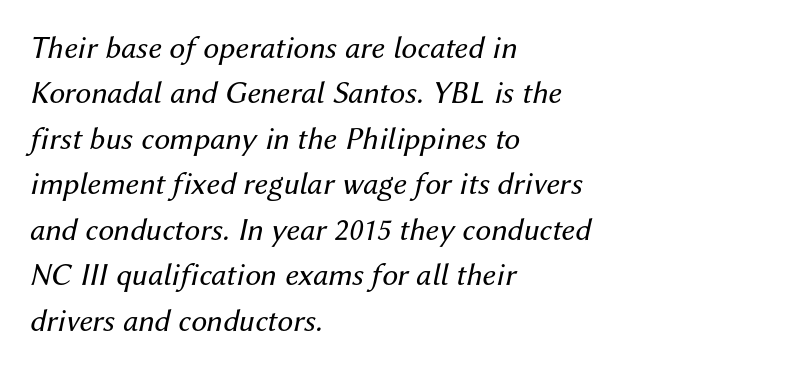
This reads as an unemphasized weight, regular at the heaviest. The space directly below the letters is spotless. Reading down the column, the eye jumps a familiar distance to each next line. A typesetter would call this zero additional tracking. You could not count columns in this text — the font is proportionally spaced. A typesetter would mark this as italic.
